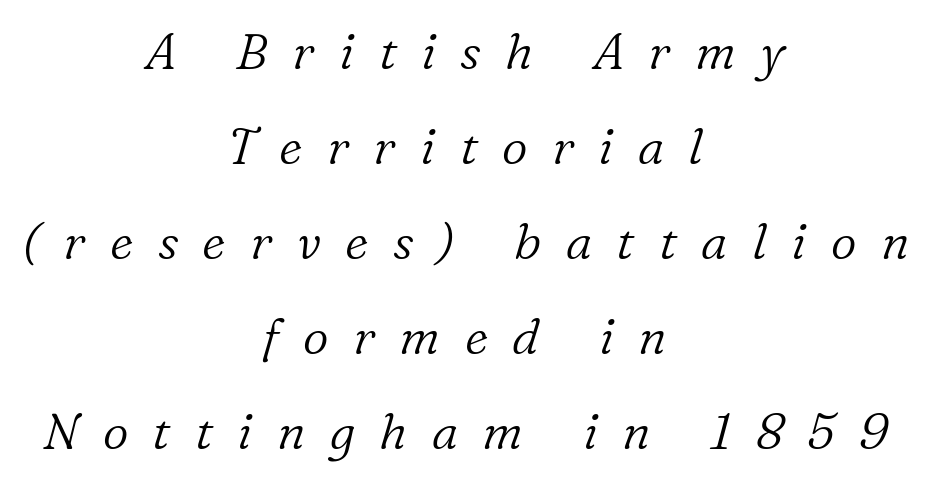
Q: Is the text bold? A: No.
Q: Is the text italic (slanted)? A: Yes, it leans right by about 16 degrees.
Q: Is the typeface a serif or a sans-serif typeface? A: Serif.
Q: Is the text underlined? A: No.
Q: How is the paragraph aligned? A: Centered.
Q: Is the spacing between letters normal or unusually wide? A: Unusually wide.
Q: Is the spacing between lines tight, normal or loose? A: Loose.
Q: Width (condensed, normal, or wide)? A: Normal.
Q: Stroke contrast? A: Low.
Q: x-height? A: Medium.
Q: Monospaced? A: No.
